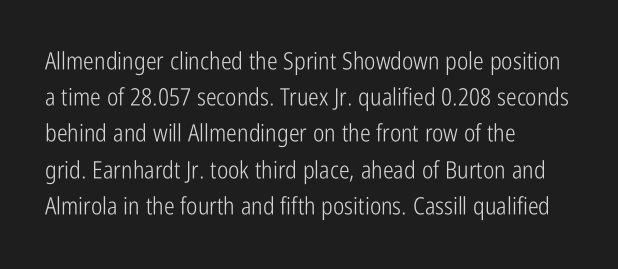
The image shows 24 px text type, upright; set left-aligned, normal line spacing (1.51x), normal letter spacing, not underlined.
